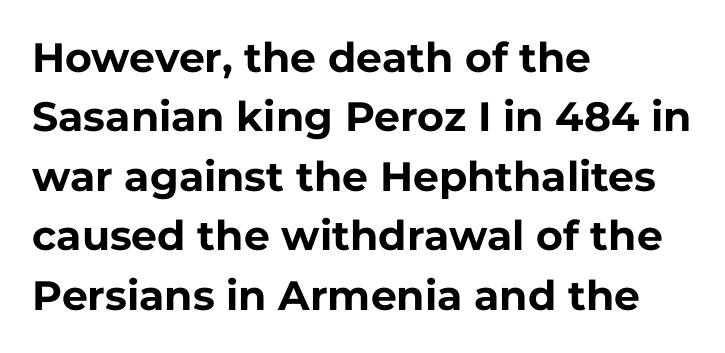
{"serif": "no", "italic": "no", "bold": "yes", "weight": "bold", "width": "normal", "stroke_contrast": "low", "x_height": "medium", "monospaced": "no", "underline": "no", "align": "left", "line_spacing": "normal", "line_spacing_ratio": 1.45, "letter_spacing": "normal", "letter_spacing_em": 0.0, "glyph_px": 41}
